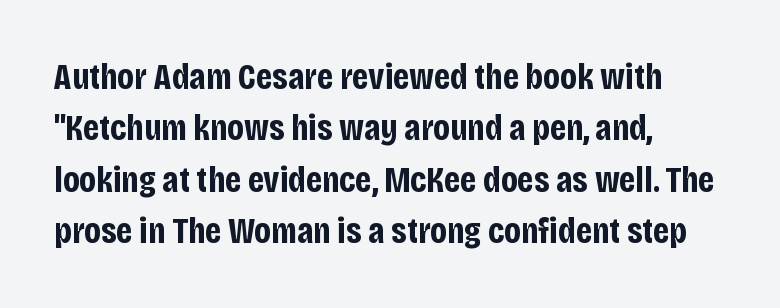
Q: Is the text bold? A: Yes.
Q: Is the text italic (slanted)? A: No, it is upright.
Q: Is the typeface a serif or a sans-serif typeface? A: Sans-serif.
Q: Is the text underlined? A: No.
Q: How is the paragraph aligned? A: Left-aligned.
Q: Is the spacing between letters normal or unusually wide? A: Normal.
Q: Is the spacing between lines tight, normal or loose? A: Normal.
Q: Width (condensed, normal, or wide)? A: Condensed.
Q: Stroke contrast? A: Low.
Q: x-height? A: Large.
Q: Monospaced? A: No.
